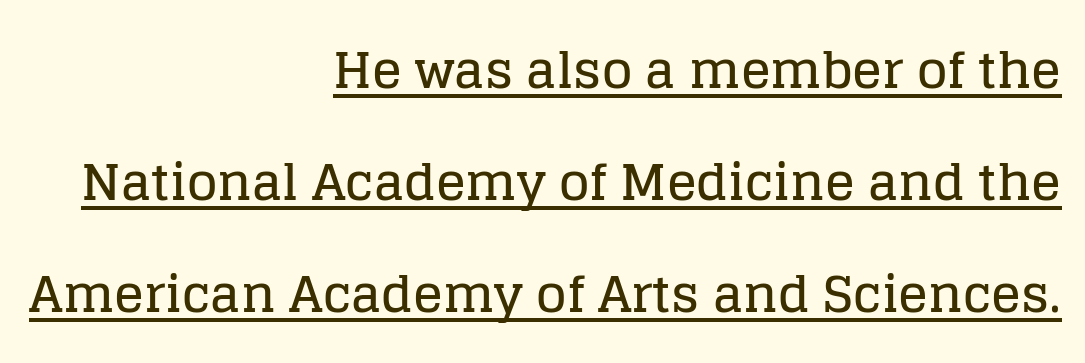
The passage shown has conventional tracking throughout. In designer terms, the underline attribute is active on this setting. Is there much room between lines? Yes — plenty of vertical air separates them. Horizontal alignment here is rightward, an uncommon choice for prose. Character widths vary here, with narrow letters taking less room than wide ones.
